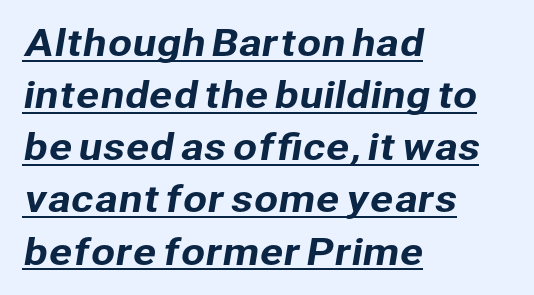
The image shows 35 px sans-serif type; set left-aligned, normal line spacing (1.49x), normal letter spacing, underlined; low stroke contrast and a medium x-height.
